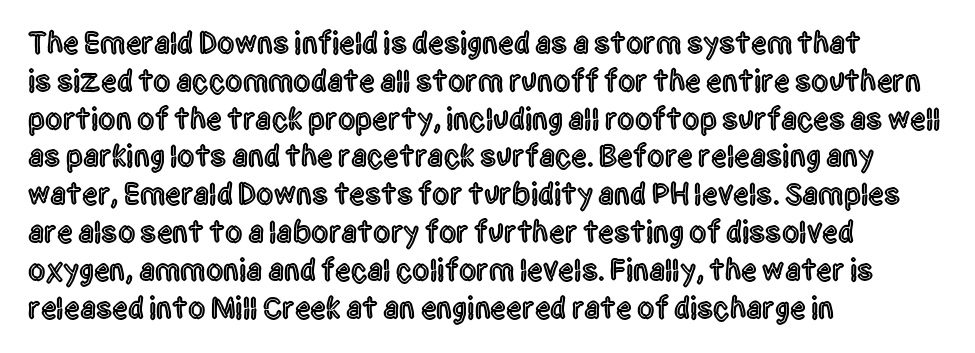
The image shows 31 px condensed sans-serif type, upright; set left-aligned, line spacing 1.22x, normal letter spacing, not underlined; a large x-height.
